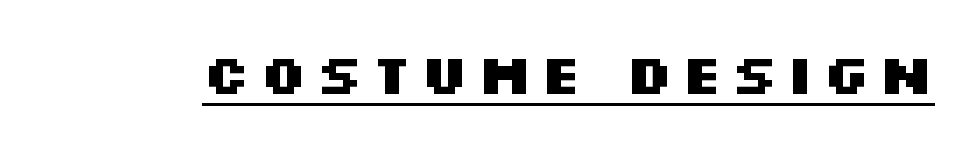
Italic: no, the glyphs are upright roman. Underlining? Definitely there. Strong, thick strokes mark this as bold type. The rendering uses natural spacing where letterforms have individual widths. What kind of face is this? One without serifs — a sans.
